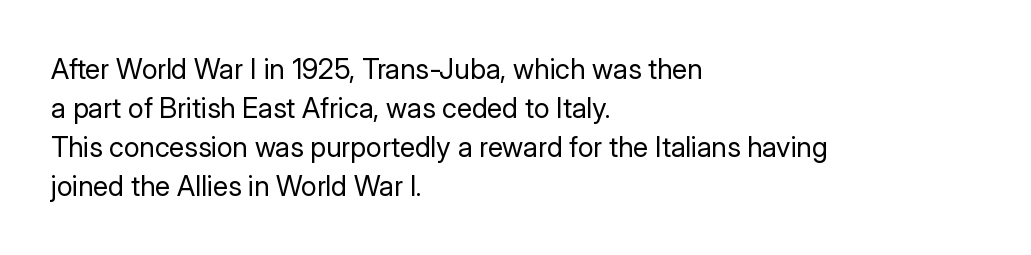
Leftover space on each line is placed entirely after the last word. This rendering leaves character spacing at its baseline value. Quick note: not italic, upright. The specimen omits any rule beneath the text block's lines. The rendering uses a moderate line-height, typical for paragraphs.
